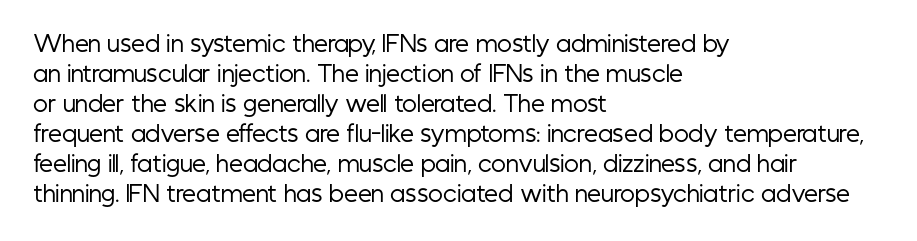
{"italic": "no", "bold": "no", "underline": "no", "align": "left", "line_spacing": "normal", "line_spacing_ratio": 1.36, "letter_spacing": "normal", "letter_spacing_em": 0.0, "glyph_px": 22}
